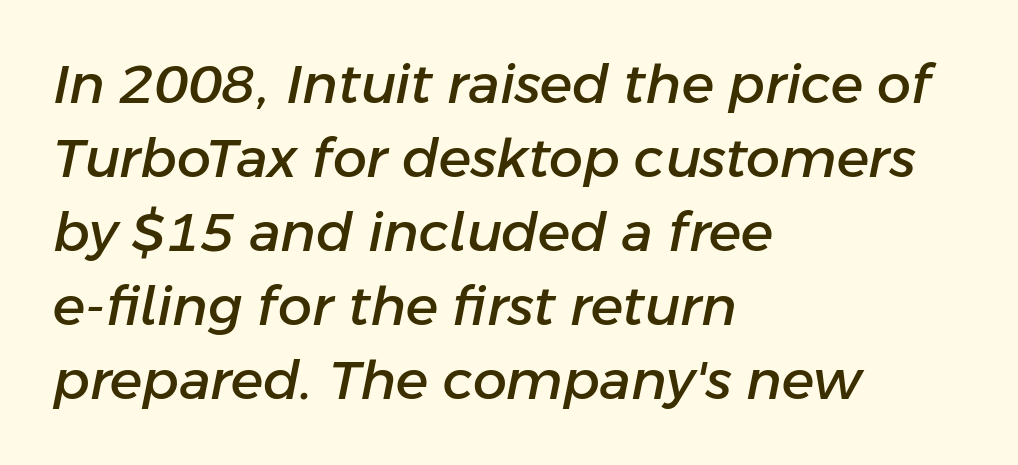
{"italic": "yes", "lean": "right", "slant_degrees": 11, "width": "normal", "stroke_contrast": "low", "x_height": "medium", "monospaced": "no", "underline": "no", "align": "left", "line_spacing": "normal", "line_spacing_ratio": 1.37, "letter_spacing": "normal", "letter_spacing_em": 0.0, "glyph_px": 54}
